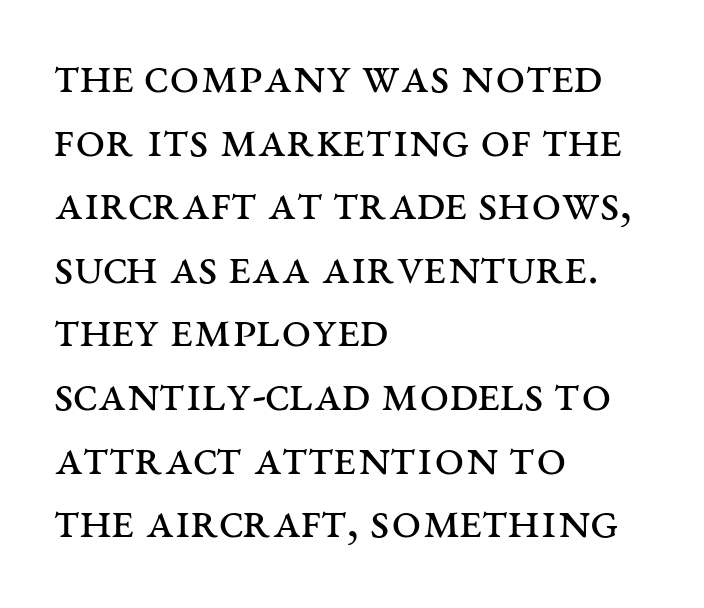
The image shows 53 px regular-weight, wide serif type, upright; set left-aligned, line spacing 1.2x, normal letter spacing, not underlined; medium stroke contrast and a large x-height.
